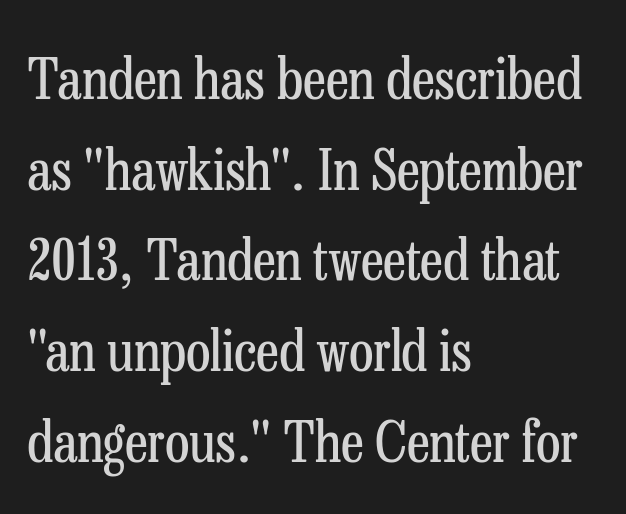
The type sits square on the baseline with zero lean. No extra tracking has been applied to these lines. Spacing verdict: proportional, widths tailored to each character. Honestly, there is no underline to notice here at all.
